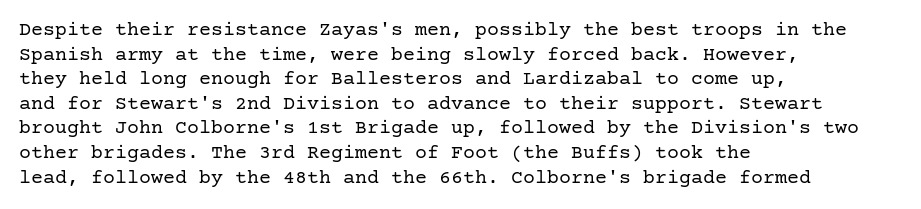
Casual observation: everything's shoved over to the left. This is not heavy type; no bold has been used. Italic? Not at all — the glyphs are vertical. The space beneath each line is pristine and unruled. No extra tracking has been applied to these lines.
